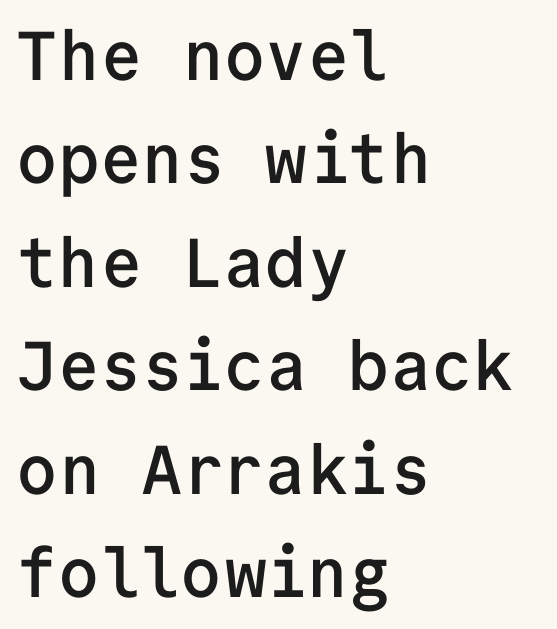
Q: Is the text bold? A: Semi-bold.
Q: Is the text italic (slanted)? A: No, it is upright.
Q: Is the typeface a serif or a sans-serif typeface? A: Sans-serif.
Q: Is the text underlined? A: No.
Q: How is the paragraph aligned? A: Left-aligned.
Q: Is the spacing between letters normal or unusually wide? A: Normal.
Q: Is the spacing between lines tight, normal or loose? A: Normal.
Q: Width (condensed, normal, or wide)? A: Normal.
Q: Stroke contrast? A: Low.
Q: x-height? A: Medium.
Q: Monospaced? A: Yes.
